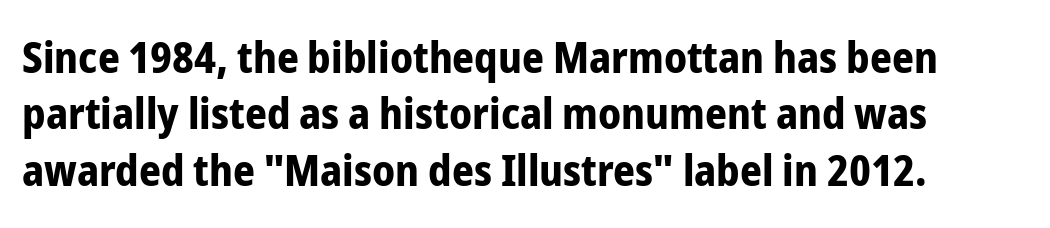
Heft: maximum for text — a bold. Plain, unruled lines of type. Each line starts at the same left margin while the right side varies. Spacing verdict: proportional, widths tailored to each character. The type family on display is of the sans-serif kind.
